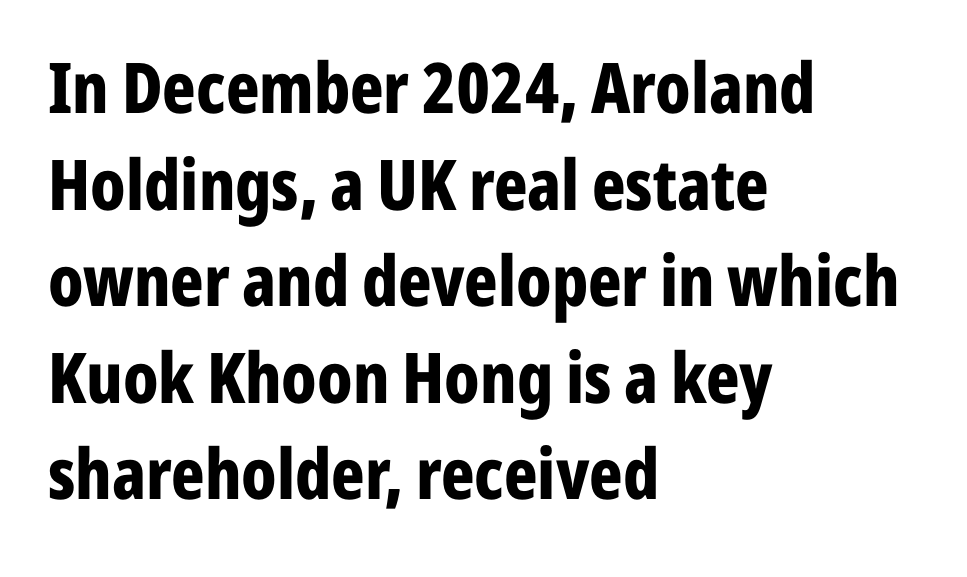
Q: Is the text bold? A: Yes.
Q: Is the text italic (slanted)? A: No, it is upright.
Q: Is the typeface a serif or a sans-serif typeface? A: Sans-serif.
Q: Is the text underlined? A: No.
Q: How is the paragraph aligned? A: Left-aligned.
Q: Is the spacing between letters normal or unusually wide? A: Normal.
Q: Is the spacing between lines tight, normal or loose? A: Normal.
Q: Width (condensed, normal, or wide)? A: Condensed.
Q: Stroke contrast? A: Low.
Q: x-height? A: Medium.
Q: Monospaced? A: No.
